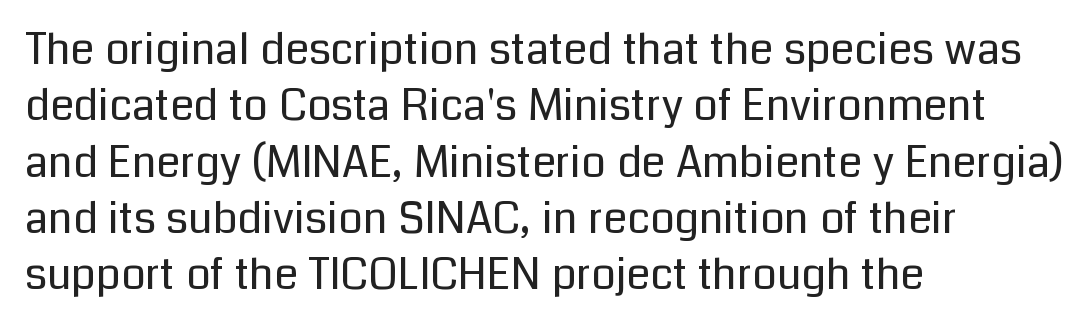
Q: Is the text bold? A: No.
Q: Is the text italic (slanted)? A: No, it is upright.
Q: Is the typeface a serif or a sans-serif typeface? A: Sans-serif.
Q: Is the text underlined? A: No.
Q: How is the paragraph aligned? A: Left-aligned.
Q: Is the spacing between letters normal or unusually wide? A: Normal.
Q: Is the spacing between lines tight, normal or loose? A: Normal.
Q: Width (condensed, normal, or wide)? A: Normal.
Q: Stroke contrast? A: Low.
Q: x-height? A: Medium.
Q: Monospaced? A: No.
